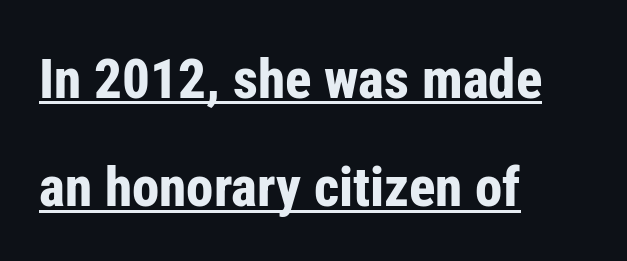
The image shows 55 px bold, condensed sans-serif type, upright; set left-aligned, loose line spacing (1.97x), normal letter spacing, underlined; low stroke contrast and a medium x-height.
